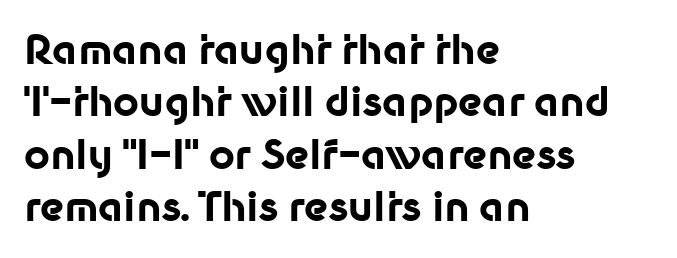
{"serif": "no", "italic": "no", "bold": "yes", "weight": "bold", "width": "normal", "stroke_contrast": "low", "x_height": "medium", "monospaced": "no", "underline": "no", "align": "left", "line_spacing": "normal", "line_spacing_ratio": 1.31, "letter_spacing": "normal", "letter_spacing_em": 0.0, "glyph_px": 40}
